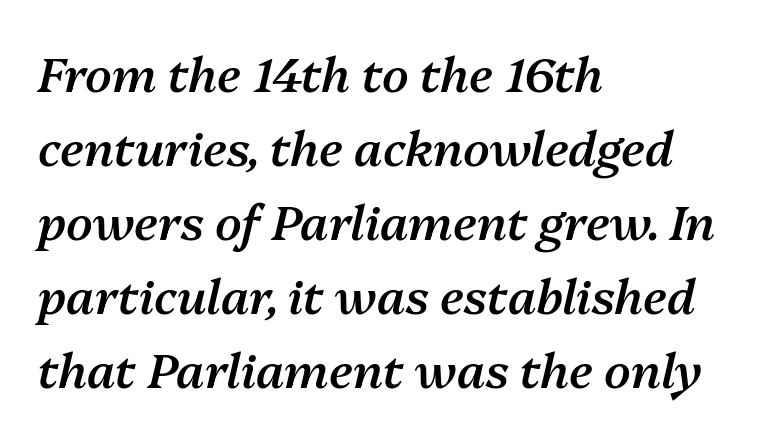
The image shows 48 px semibold type, italic (leaning right); set left-aligned, normal line spacing (1.54x), normal letter spacing, not underlined; medium stroke contrast and a medium x-height.
